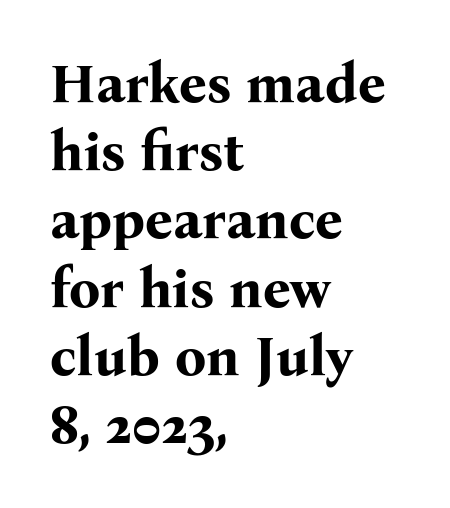
The image shows 55 px bold serif type, upright; set left-aligned, line spacing 1.24x, normal letter spacing, not underlined; medium stroke contrast and a medium x-height.
